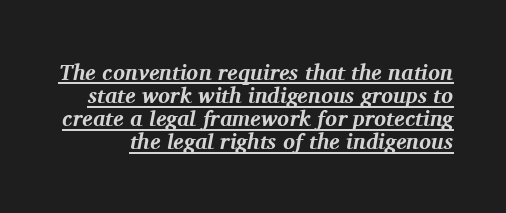
The image shows 22 px bold type, italic (leaning right); set tight line spacing (1.05x), normal letter spacing, underlined.
